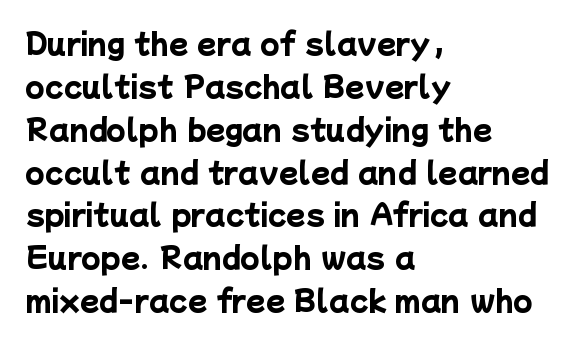
The image shows 28 px heavy sans-serif type; set left-aligned, normal line spacing (1.53x), normal letter spacing, not underlined; low stroke contrast and a medium x-height.
